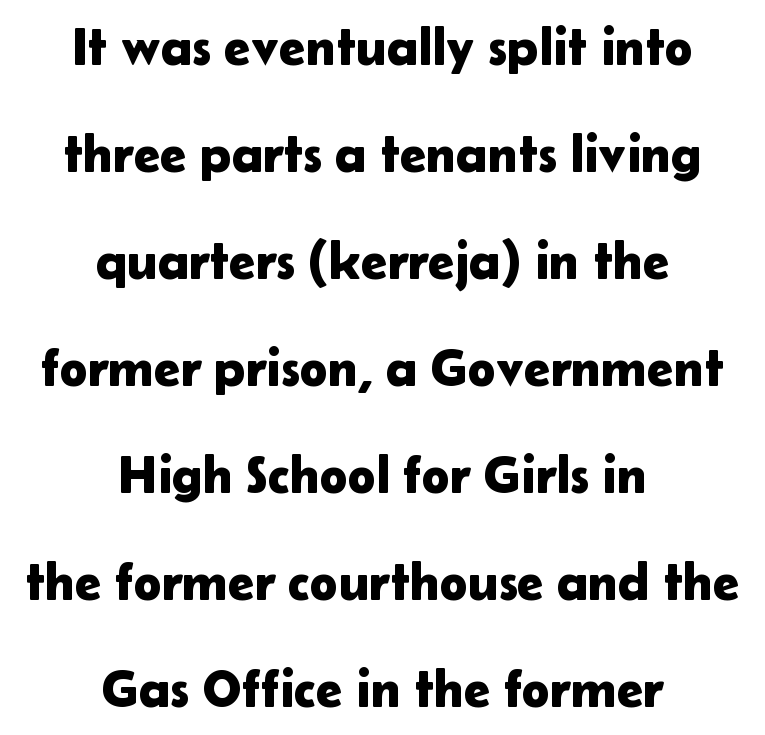
One glance says open: line gaps are wider than usual. This is roman type, the default non-slanted kind. These lines are composed in type without serifs. The space beneath each line is pristine and unruled. Looks like regular typesetting: each glyph gets only the width it needs. Centered paragraph, ragged on both sides.
